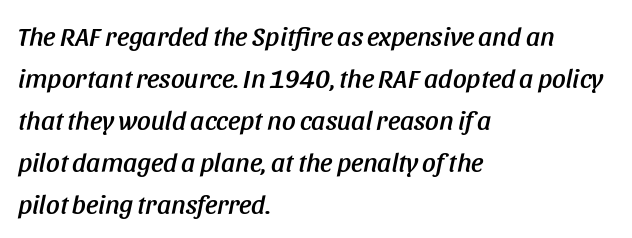
{"italic": "yes", "lean": "right", "slant_degrees": 11, "underline": "no", "align": "left", "line_spacing": "normal", "line_spacing_ratio": 1.56, "letter_spacing": "normal", "letter_spacing_em": 0.0, "glyph_px": 27}
